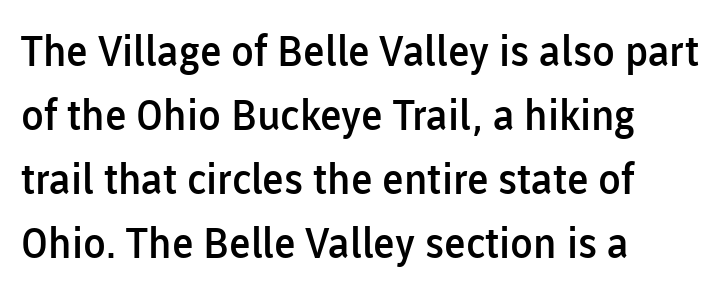
The image shows 42 px semibold sans-serif type, upright; set left-aligned, normal line spacing (1.52x), normal letter spacing, not underlined; low stroke contrast and a medium x-height.
